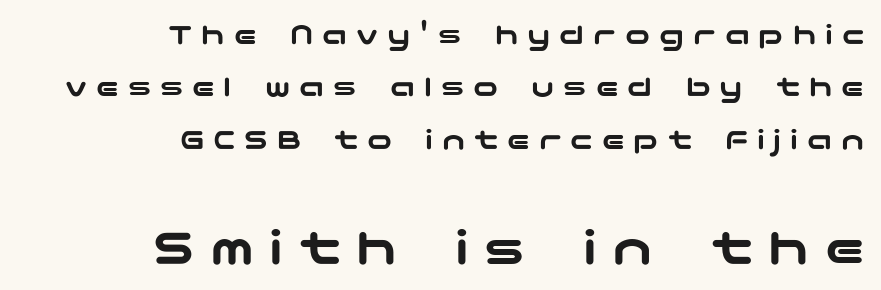
Q: Is the text italic (slanted)? A: No, it is upright.
Q: Is the typeface a serif or a sans-serif typeface? A: Sans-serif.
Q: Is the text underlined? A: No.
Q: How is the paragraph aligned? A: Right-aligned.
Q: Is the spacing between letters normal or unusually wide? A: Unusually wide.
Q: Is the spacing between lines tight, normal or loose? A: Normal.
Q: Which block of text is set in a larger size, the first (top) or the second (bottom)? A: The second (bottom) one.
Q: Width (condensed, normal, or wide)? A: Wide.
Q: Stroke contrast? A: Low.
Q: x-height? A: Medium.
